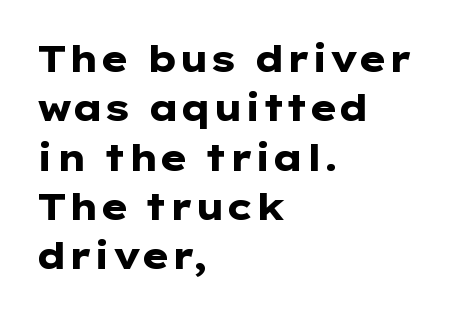
The image shows 36 px heavy, wide sans-serif type, upright; set left-aligned, normal line spacing (1.37x), normal letter spacing, not underlined; low stroke contrast and a medium x-height.
